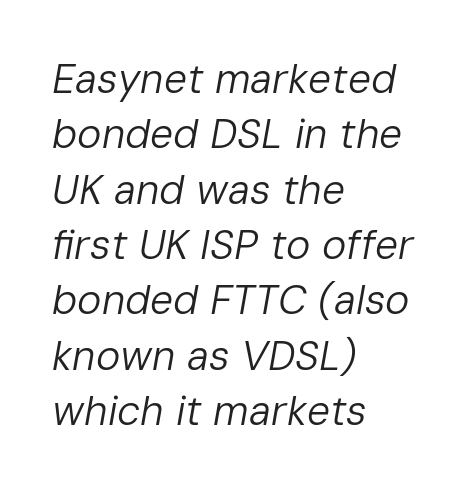
Decoration check: the copy has no underline. The letters sit at their default tracking, neither squeezed nor spread. Stem width sits at or under what a default text font uses. An italicized treatment has been applied to the whole sample. Reading down the column, the eye jumps a familiar distance to each next line.
